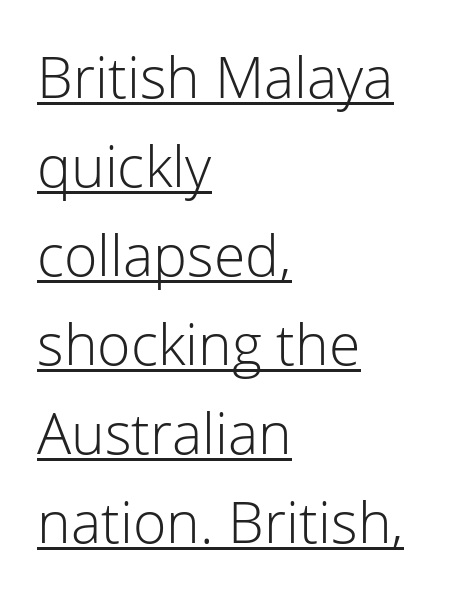
Q: Is the text bold? A: No.
Q: Is the text italic (slanted)? A: No, it is upright.
Q: Is the typeface a serif or a sans-serif typeface? A: Sans-serif.
Q: Is the text underlined? A: Yes.
Q: How is the paragraph aligned? A: Left-aligned.
Q: Is the spacing between letters normal or unusually wide? A: Normal.
Q: Is the spacing between lines tight, normal or loose? A: Normal.
Q: Width (condensed, normal, or wide)? A: Normal.
Q: Stroke contrast? A: Low.
Q: x-height? A: Medium.
Q: Monospaced? A: No.
